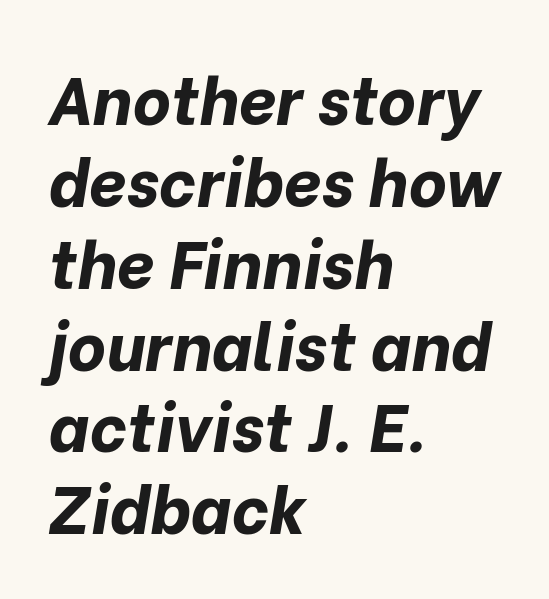
{"italic": "yes", "lean": "right", "slant_degrees": 10, "bold": "yes", "weight": "bold", "width": "normal", "stroke_contrast": "low", "x_height": "medium", "monospaced": "no", "underline": "no", "align": "left", "line_spacing_ratio": 1.24, "letter_spacing": "normal", "letter_spacing_em": 0.0, "glyph_px": 66}
